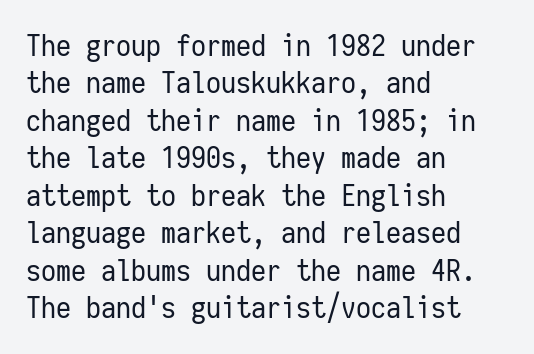
{"serif": "no", "italic": "no", "bold": "no", "weight": "regular", "width": "condensed", "stroke_contrast": "low", "x_height": "medium", "monospaced": "yes", "underline": "no", "align": "left", "line_spacing": "normal", "line_spacing_ratio": 1.25, "letter_spacing": "normal", "letter_spacing_em": 0.0, "glyph_px": 30}
